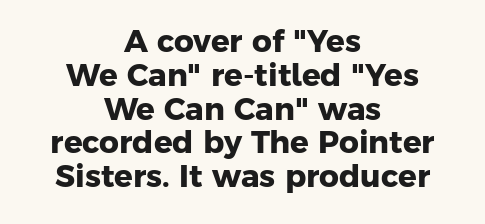
The image shows 31 px heavy sans-serif type; set centered, tight line spacing (1.09x), normal letter spacing, not underlined; low stroke contrast and a medium x-height.
